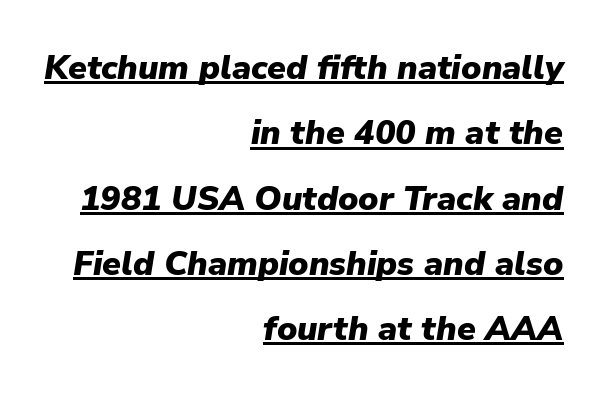
{"italic": "yes", "lean": "right", "slant_degrees": 9, "bold": "yes", "weight": "heavy", "width": "normal", "stroke_contrast": "low", "x_height": "medium", "monospaced": "no", "underline": "yes", "align": "right", "line_spacing": "loose", "line_spacing_ratio": 1.92, "letter_spacing": "normal", "letter_spacing_em": 0.0, "glyph_px": 34}
